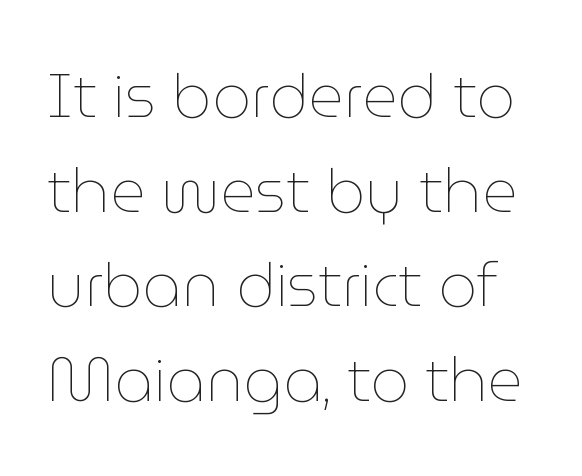
{"italic": "no", "bold": "no", "weight": "thin", "width": "normal", "stroke_contrast": "low", "x_height": "medium", "monospaced": "no", "underline": "no", "line_spacing": "normal", "line_spacing_ratio": 1.55, "letter_spacing": "normal", "letter_spacing_em": 0.0, "glyph_px": 61}
